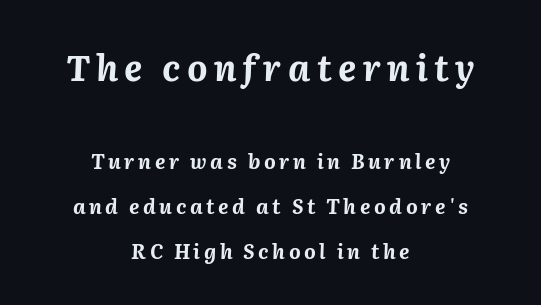
Italic? Definitely — the glyphs are oblique. Character widths vary here, with narrow letters taking less room than wide ones. A great deal of white space separates one row of letters from the next. Horizontally, the lines are justified to the midpoint only. Honestly, there is no underline to notice here at all. Typographic density is high because the face is bold.
